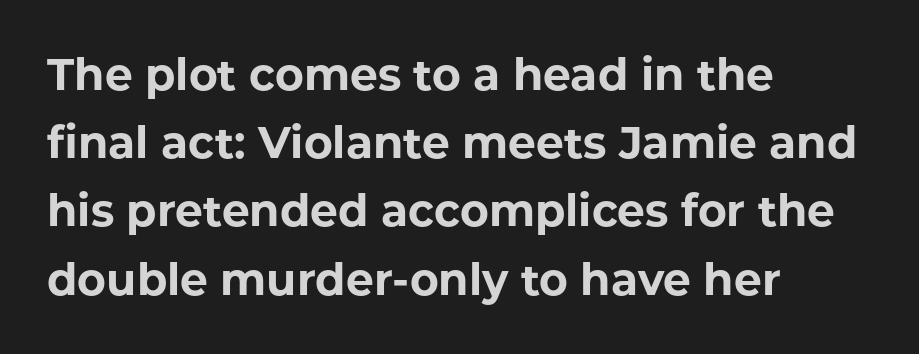
Q: Is the text bold? A: Yes.
Q: Is the text italic (slanted)? A: No, it is upright.
Q: Is the typeface a serif or a sans-serif typeface? A: Sans-serif.
Q: Is the text underlined? A: No.
Q: How is the paragraph aligned? A: Left-aligned.
Q: Is the spacing between letters normal or unusually wide? A: Normal.
Q: Is the spacing between lines tight, normal or loose? A: Normal.
Q: Width (condensed, normal, or wide)? A: Normal.
Q: Stroke contrast? A: Low.
Q: x-height? A: Medium.
Q: Monospaced? A: No.
